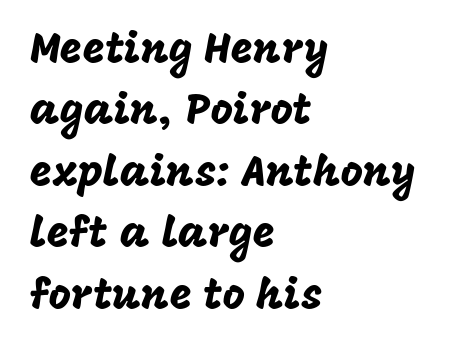
{"serif": "no", "width": "normal", "stroke_contrast": "low", "x_height": "large", "monospaced": "no", "underline": "no", "align": "left", "line_spacing": "normal", "line_spacing_ratio": 1.43, "letter_spacing": "normal", "letter_spacing_em": 0.0, "glyph_px": 43}
